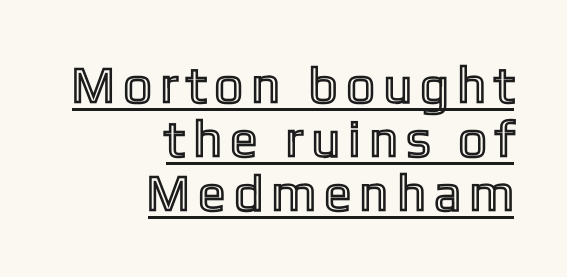
These lines are rendered in a variable-pitch font. All the whitespace from short lines collects on the left. The leading is snug, giving the passage a crowded texture. Inter-character spacing is expanded well beyond the font's built-in metrics. Vertical strokes here are truly vertical. A typographer would call this underscored text.
